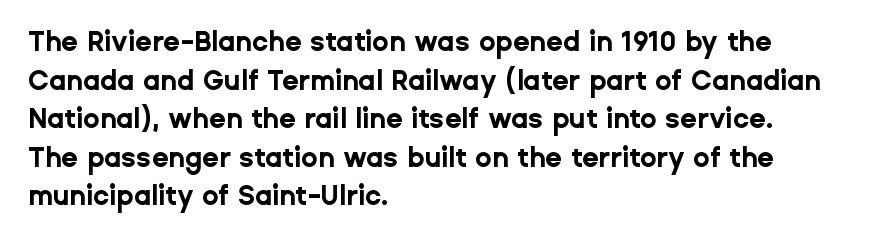
The glyphs are unaccompanied by any horizontal stroke below them. Alignment: flush left. Its strokes are broad and dark, the hallmark of bold type. Designer's note — italics off, roman on.
